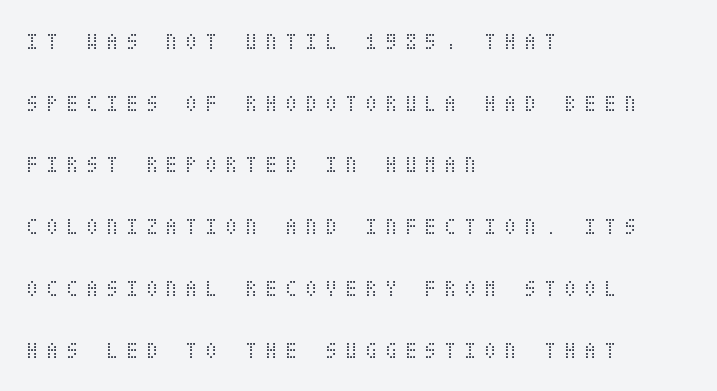
The image shows 25 px text type, upright; set left-aligned, loose line spacing (2.47x), unusually wide letter spacing (+0.25 em), not underlined.
